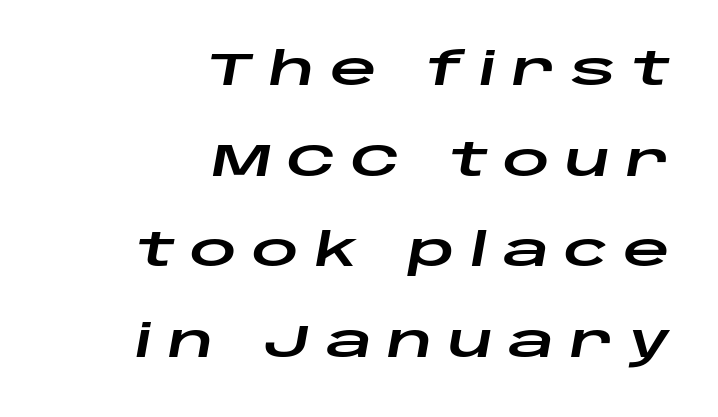
A student would call this right alignment; a typographer would say flush right, rag left. What's the leading like? Stretched, with rows far apart. Unmarked baselines from the first word to the last. Words appear elongated and porous because spacing is wide. Do the characters align in a grid? No, the font is proportional.
